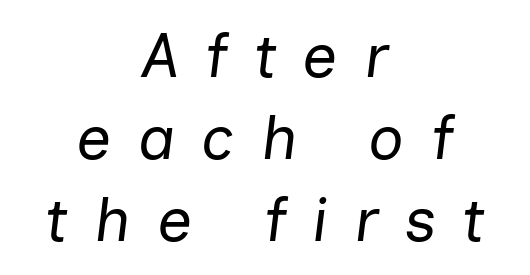
The image shows 62 px regular-weight type, italic (leaning right); set centered, normal line spacing (1.32x), unusually wide letter spacing (+0.42 em), not underlined; low stroke contrast and a medium x-height.
